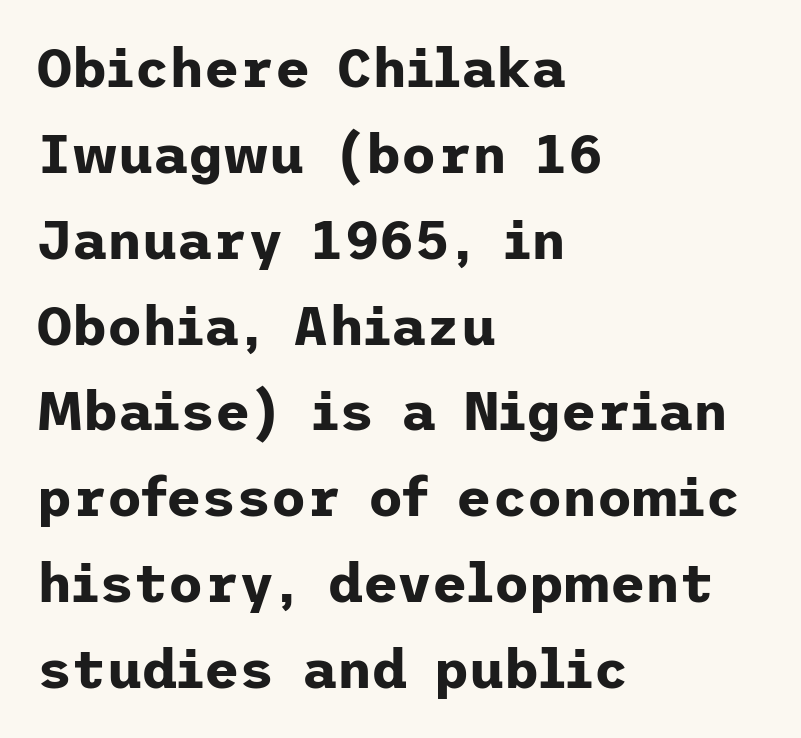
The image shows 54 px bold sans-serif type, upright; set left-aligned, normal line spacing (1.59x), normal letter spacing, not underlined; low stroke contrast and a medium x-height.
